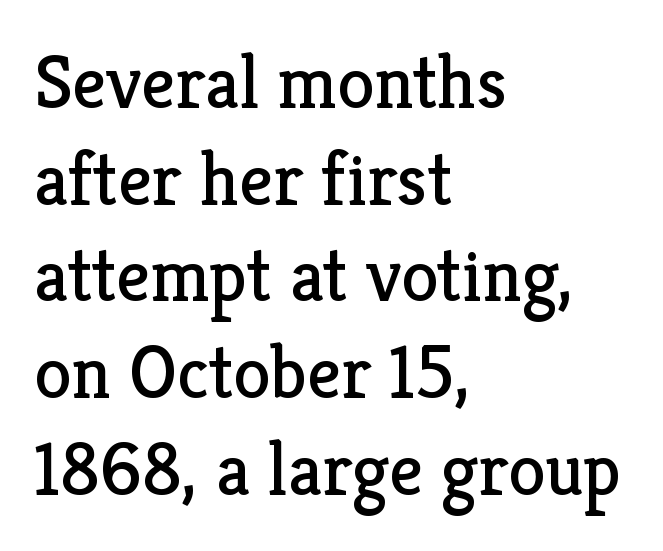
The rendering uses a moderate line-height, typical for paragraphs. When letters stand straight like this, we call the style roman or upright. This sample has the flowing, uneven cadence of proportional lettering. Nobody drew a line under any word here.
